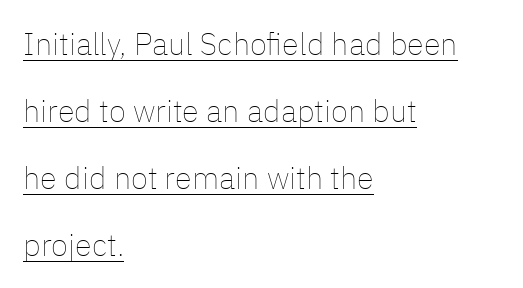
Q: Is the text bold? A: No.
Q: Is the text italic (slanted)? A: No, it is upright.
Q: Is the text underlined? A: Yes.
Q: How is the paragraph aligned? A: Left-aligned.
Q: Is the spacing between letters normal or unusually wide? A: Normal.
Q: Is the spacing between lines tight, normal or loose? A: Loose.
Q: Width (condensed, normal, or wide)? A: Normal.
Q: Stroke contrast? A: Low.
Q: x-height? A: Medium.
Q: Monospaced? A: No.
